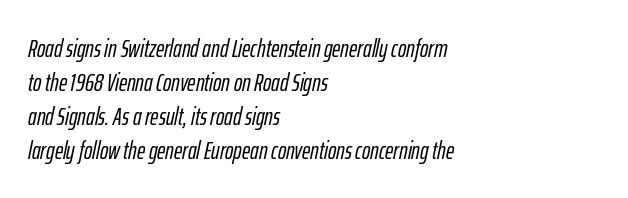
The specimen omits any rule beneath the text block's lines. The gaps between neighbouring characters are ordinary and unremarkable. Successive baselines arrive at the customary interval. A typesetter would mark this as italic. The setting favours the left margin, as ordinary paragraphs usually do.
